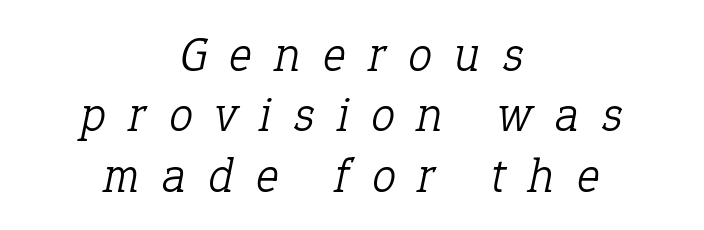
Q: Is the text bold? A: No.
Q: Is the text italic (slanted)? A: Yes, it leans right by about 12 degrees.
Q: Is the typeface a serif or a sans-serif typeface? A: Serif.
Q: Is the text underlined? A: No.
Q: How is the paragraph aligned? A: Centered.
Q: Is the spacing between letters normal or unusually wide? A: Unusually wide.
Q: Is the spacing between lines tight, normal or loose? A: Normal.
Q: Width (condensed, normal, or wide)? A: Normal.
Q: Stroke contrast? A: Low.
Q: x-height? A: Medium.
Q: Monospaced? A: No.
